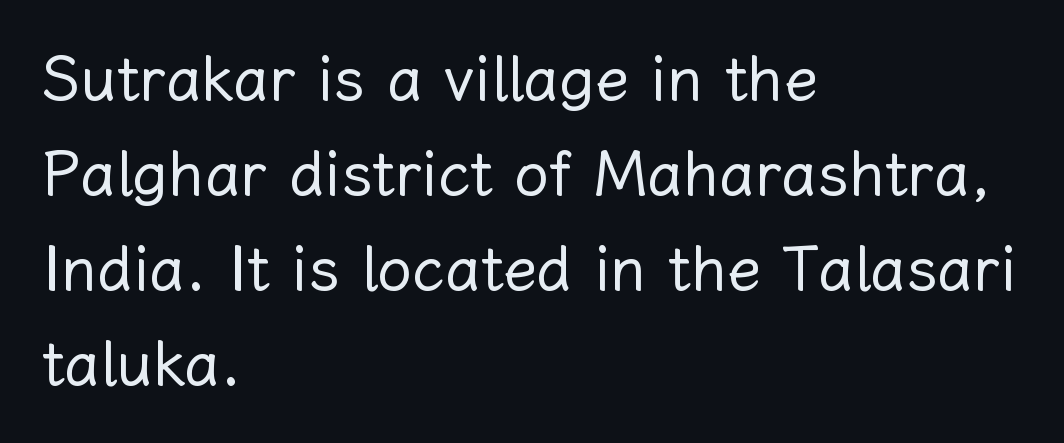
{"italic": "no", "bold": "no", "weight": "regular", "width": "normal", "stroke_contrast": "low", "x_height": "medium", "monospaced": "no", "underline": "no", "align": "left", "line_spacing": "normal", "line_spacing_ratio": 1.53, "letter_spacing": "normal", "letter_spacing_em": 0.0, "glyph_px": 62}
